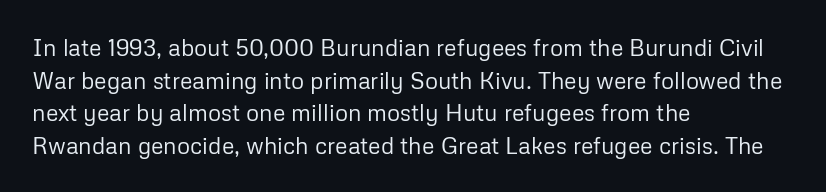
{"italic": "no", "bold": "no", "underline": "no", "align": "left", "line_spacing": "normal", "line_spacing_ratio": 1.42, "letter_spacing": "normal", "letter_spacing_em": 0.0, "glyph_px": 23}
